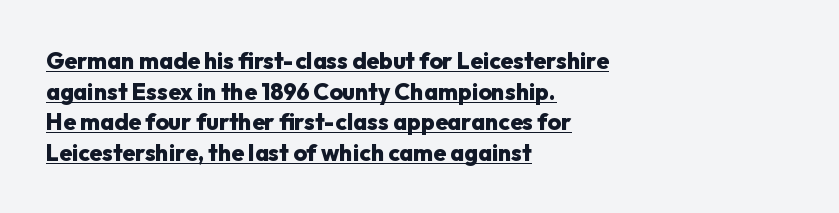
{"italic": "no", "bold": "yes", "underline": "yes", "align": "left", "line_spacing": "normal", "line_spacing_ratio": 1.33, "letter_spacing": "normal", "letter_spacing_em": 0.0, "glyph_px": 23}
